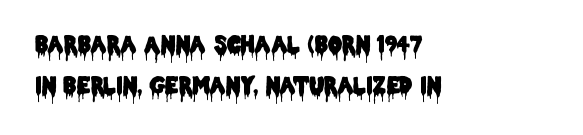
{"italic": "no", "underline": "no", "align": "left", "line_spacing_ratio": 1.87, "letter_spacing": "normal", "letter_spacing_em": 0.0, "glyph_px": 22}
